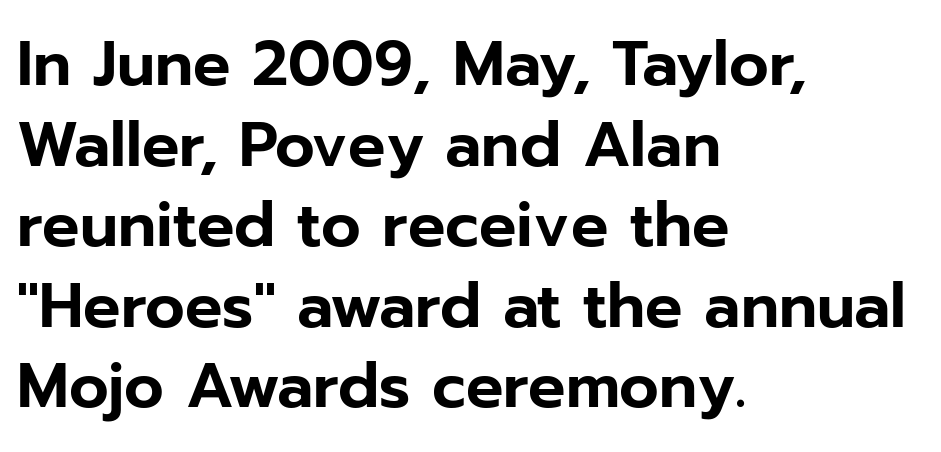
Q: Is the text italic (slanted)? A: No, it is upright.
Q: Is the typeface a serif or a sans-serif typeface? A: Sans-serif.
Q: Is the text underlined? A: No.
Q: How is the paragraph aligned? A: Left-aligned.
Q: Is the spacing between letters normal or unusually wide? A: Normal.
Q: Is the spacing between lines tight, normal or loose? A: Normal.
Q: Width (condensed, normal, or wide)? A: Normal.
Q: Stroke contrast? A: Low.
Q: x-height? A: Medium.
Q: Monospaced? A: No.
